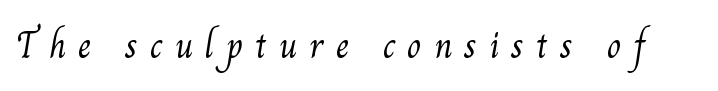
Q: Is the text bold? A: No.
Q: Is the typeface a serif or a sans-serif typeface? A: Serif.
Q: Is the text underlined? A: No.
Q: Is the spacing between letters normal or unusually wide? A: Unusually wide.
Q: Width (condensed, normal, or wide)? A: Normal.
Q: Stroke contrast? A: Medium.
Q: x-height? A: Small.
Q: Monospaced? A: No.
